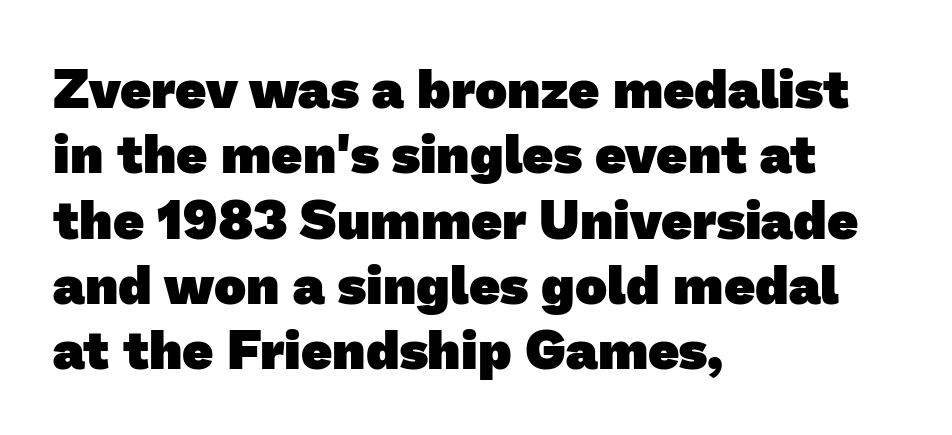
The area under the type is left untouched. The horizontal fit of the characters is conventional and even. To sum up the face: it is a sans, with no serifs. Is this a fixed-width face? No — the glyphs have proportional, varying widths.
